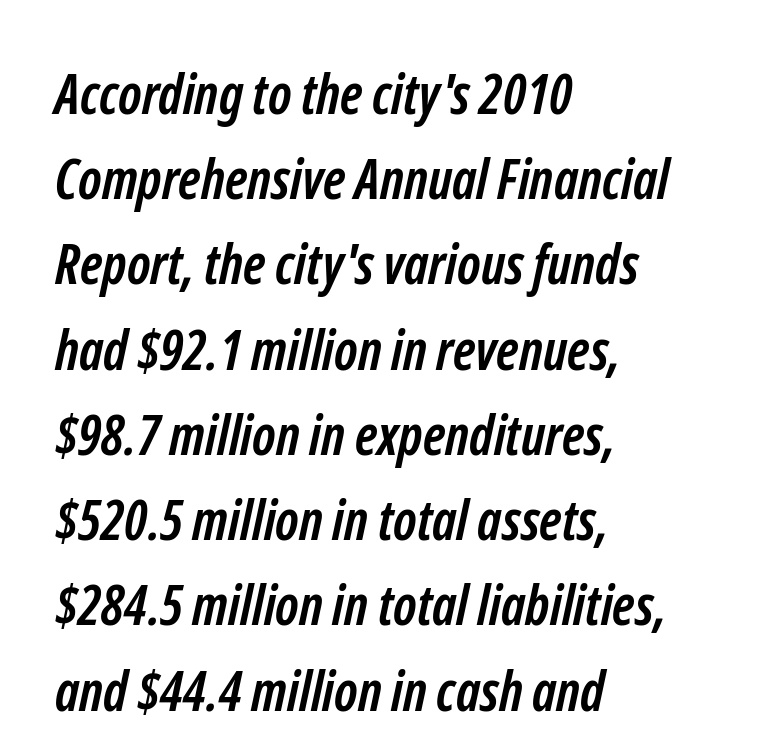
Q: Is the text bold? A: Yes.
Q: Is the typeface a serif or a sans-serif typeface? A: Sans-serif.
Q: Is the text underlined? A: No.
Q: How is the paragraph aligned? A: Left-aligned.
Q: Is the spacing between letters normal or unusually wide? A: Normal.
Q: Is the spacing between lines tight, normal or loose? A: Normal.
Q: Width (condensed, normal, or wide)? A: Condensed.
Q: Stroke contrast? A: Low.
Q: x-height? A: Medium.
Q: Monospaced? A: No.
